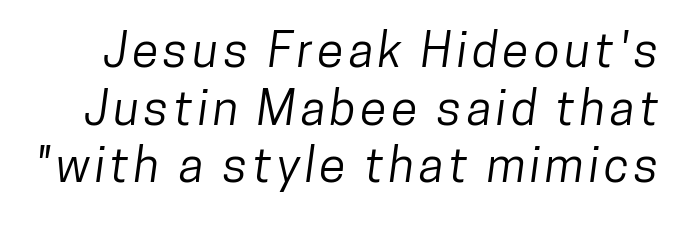
{"serif": "no", "width": "condensed", "stroke_contrast": "low", "x_height": "medium", "monospaced": "no", "underline": "no", "line_spacing_ratio": 1.2, "glyph_px": 48}
